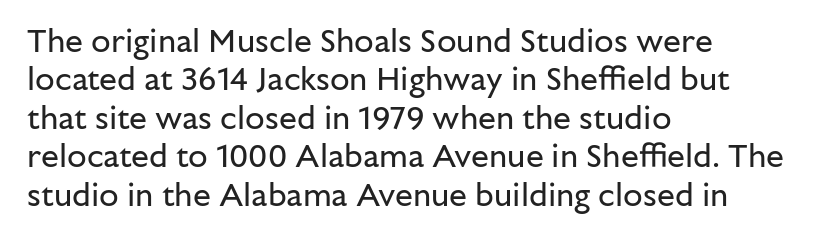
Typeset ragged right — the left edge is the straight one. Spacing verdict: proportional, widths tailored to each character. Bare-footed words on every line. Characters remain perfectly vertical along every line. Stroke mass is kept to a normal reading level or below.
